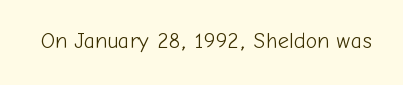
The space directly below the letters is spotless. Quick note: not italic, upright. The line texture is even and compact thanks to regular tracking. These glyphs show unthickened strokes, regular width or finer.
